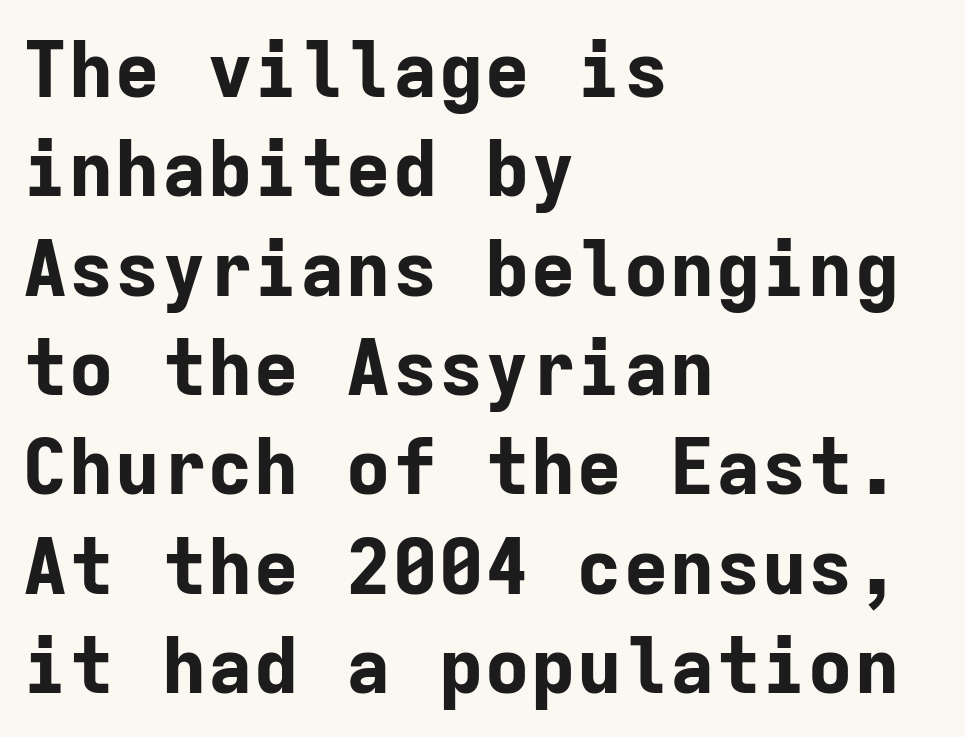
The image shows 77 px bold sans-serif type, upright, monospaced; set left-aligned, normal line spacing (1.29x), normal letter spacing, not underlined; low stroke contrast and a medium x-height.
